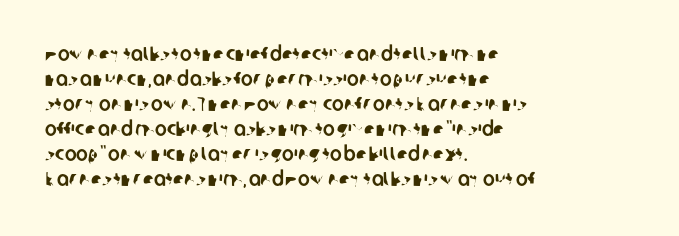
{"underline": "no", "align": "left", "line_spacing": "normal", "line_spacing_ratio": 1.25, "letter_spacing": "normal", "letter_spacing_em": 0.0, "glyph_px": 20}
